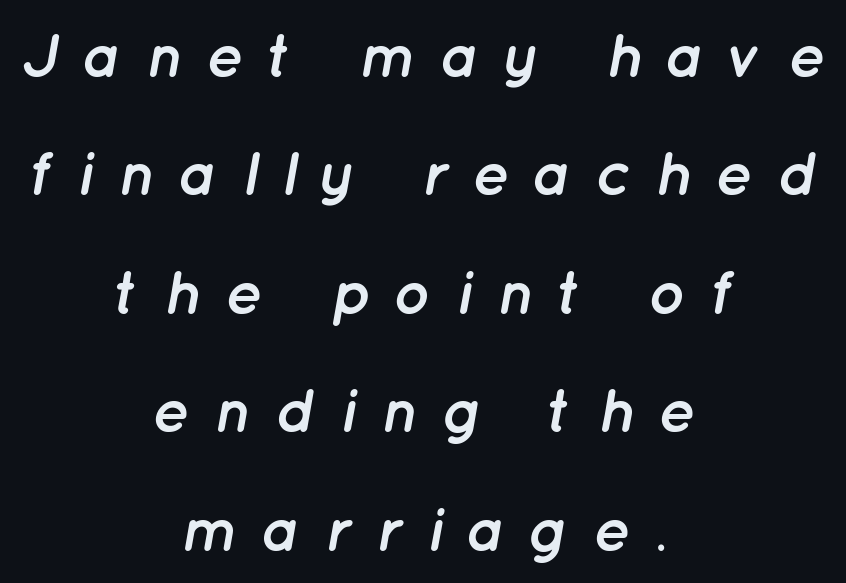
Underline: absent. Each line is balanced around a shared central axis. The characters look thick and weighty, a clear bold. The line texture is sparse and dotted thanks to wide tracking. Compared with ordinary roman type, these characters are visibly tilted.
